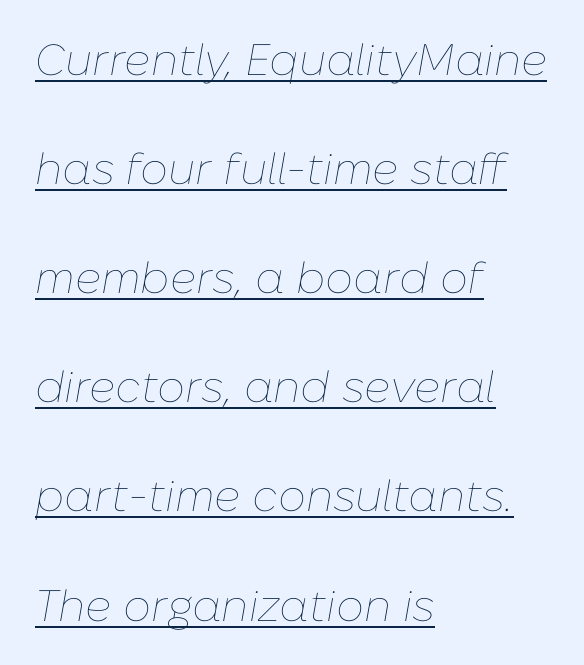
Q: Is the text bold? A: No.
Q: Is the text italic (slanted)? A: Yes, it leans right by about 10 degrees.
Q: Is the text underlined? A: Yes.
Q: How is the paragraph aligned? A: Left-aligned.
Q: Is the spacing between letters normal or unusually wide? A: Normal.
Q: Is the spacing between lines tight, normal or loose? A: Loose.
Q: Width (condensed, normal, or wide)? A: Normal.
Q: Stroke contrast? A: Low.
Q: x-height? A: Medium.
Q: Monospaced? A: No.
